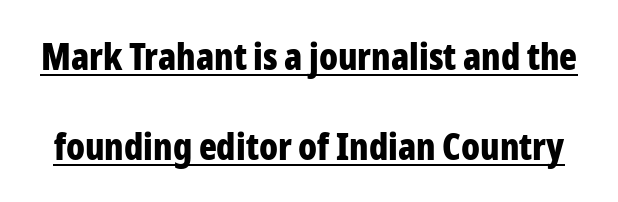
Q: Is the text bold? A: Yes.
Q: Is the text italic (slanted)? A: No, it is upright.
Q: Is the typeface a serif or a sans-serif typeface? A: Sans-serif.
Q: Is the text underlined? A: Yes.
Q: Is the spacing between letters normal or unusually wide? A: Normal.
Q: Is the spacing between lines tight, normal or loose? A: Loose.
Q: Width (condensed, normal, or wide)? A: Condensed.
Q: Stroke contrast? A: Low.
Q: x-height? A: Medium.
Q: Monospaced? A: No.
